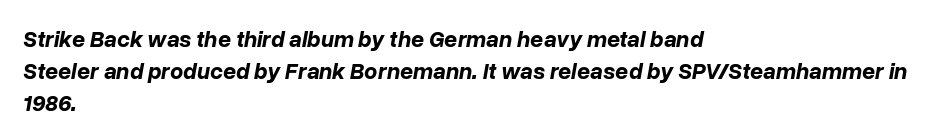
Q: Is the text bold? A: Yes.
Q: Is the text italic (slanted)? A: Yes, it leans right by about 10 degrees.
Q: Is the text underlined? A: No.
Q: How is the paragraph aligned? A: Left-aligned.
Q: Is the spacing between letters normal or unusually wide? A: Normal.
Q: Is the spacing between lines tight, normal or loose? A: Normal.
